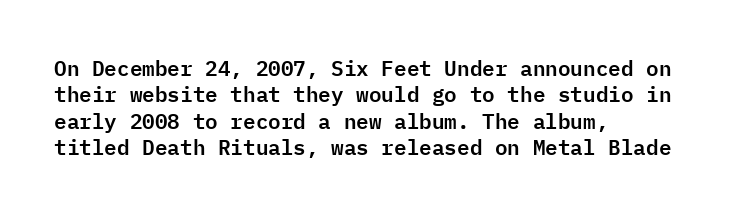
The image shows 21 px text type, upright; set left-aligned, normal line spacing (1.26x), normal letter spacing, not underlined.
